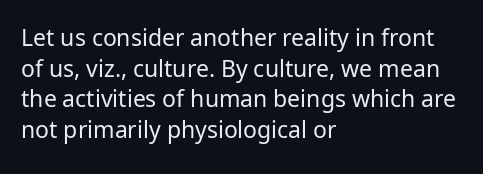
{"italic": "no", "bold": "no", "underline": "no", "align": "left", "line_spacing": "normal", "line_spacing_ratio": 1.33, "letter_spacing": "normal", "letter_spacing_em": 0.0, "glyph_px": 23}
